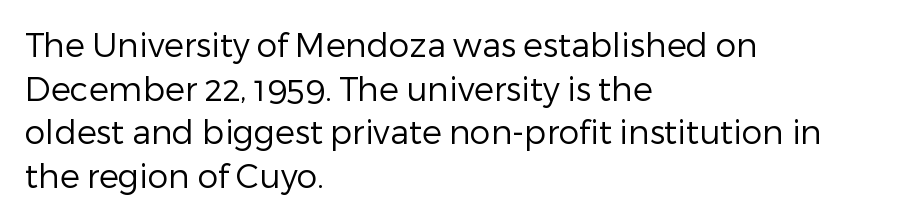
You could not count columns in this text — the font is proportionally spaced. These lines are set flush left with a ragged right edge. Ascenders rise straight up at ninety degrees. The passage shown stacks its lines at a standard gap. Bare-footed words on every line. Words appear dense and cohesive because spacing is normal.
